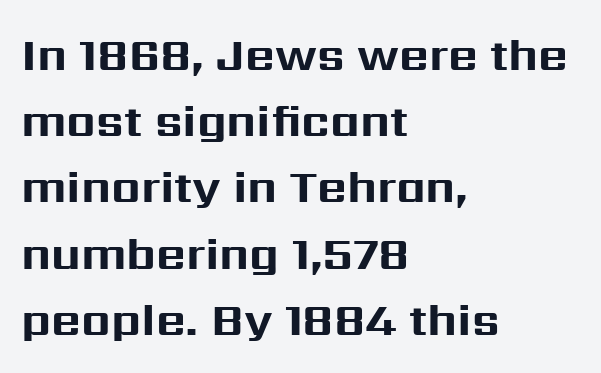
The image shows 46 px bold sans-serif type, upright; set left-aligned, normal line spacing (1.44x), normal letter spacing, not underlined; medium stroke contrast and a medium x-height.
